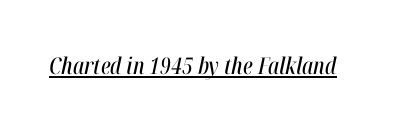
{"italic": "yes", "lean": "right", "slant_degrees": 12, "underline": "yes", "letter_spacing": "normal", "letter_spacing_em": 0.0, "glyph_px": 23}
